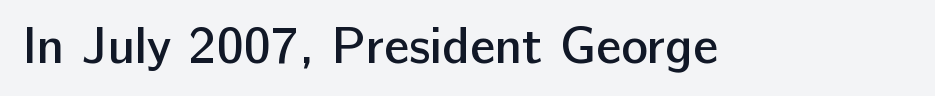
Q: Is the text bold? A: Semi-bold.
Q: Is the text italic (slanted)? A: No, it is upright.
Q: Is the typeface a serif or a sans-serif typeface? A: Sans-serif.
Q: Is the text underlined? A: No.
Q: Is the spacing between letters normal or unusually wide? A: Normal.
Q: Width (condensed, normal, or wide)? A: Normal.
Q: Stroke contrast? A: Low.
Q: x-height? A: Medium.
Q: Monospaced? A: No.
